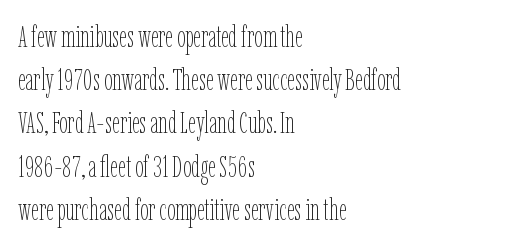
Q: Is the text bold? A: No.
Q: Is the text italic (slanted)? A: No, it is upright.
Q: Is the text underlined? A: No.
Q: How is the paragraph aligned? A: Left-aligned.
Q: Is the spacing between letters normal or unusually wide? A: Normal.
Q: Is the spacing between lines tight, normal or loose? A: Normal.
Q: Width (condensed, normal, or wide)? A: Condensed.
Q: Stroke contrast? A: Low.
Q: x-height? A: Medium.
Q: Monospaced? A: No.
